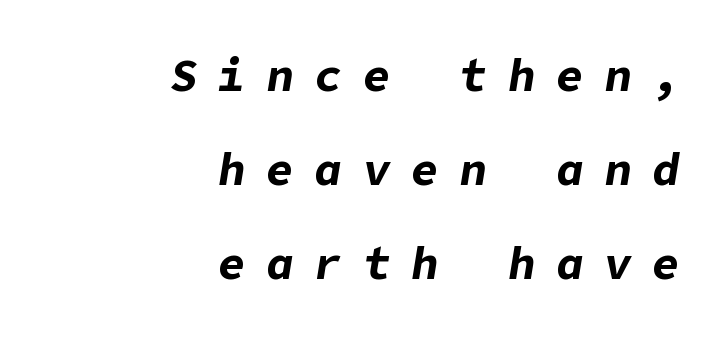
{"italic": "yes", "lean": "right", "slant_degrees": 9, "bold": "yes", "weight": "bold", "width": "normal", "stroke_contrast": "low", "x_height": "medium", "underline": "no", "align": "right", "line_spacing": "loose", "line_spacing_ratio": 2.04, "letter_spacing": "wide", "letter_spacing_em": 0.45, "glyph_px": 46}
